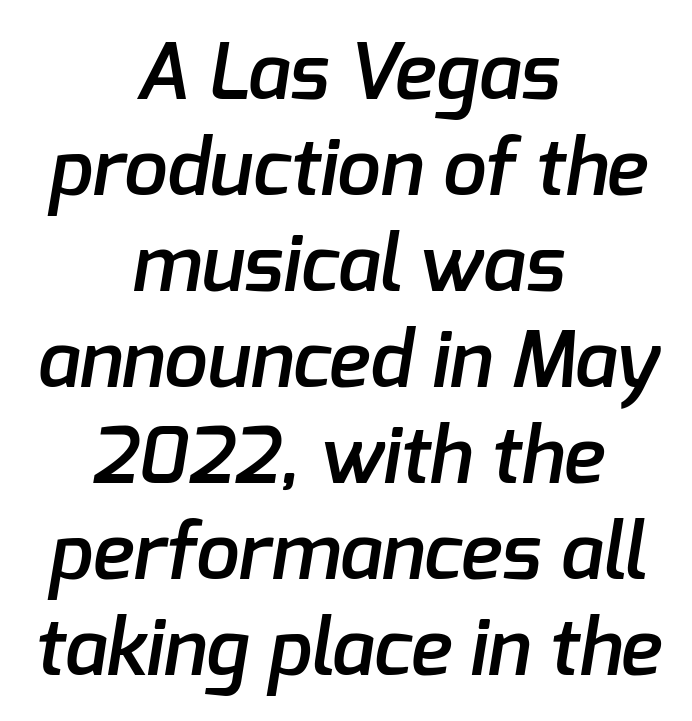
Is the type bold? Partly — it's a semibold, heavier than regular but not fully bold. Line starts and ends both wander, symmetrically. A bare baseline throughout the passage. The rendering shows plain stroke endings on the letterforms — a sans-serif design. The letters sit at their default tracking, neither squeezed nor spread. Think of a printed novel: that variable character pitch is what you see here.
